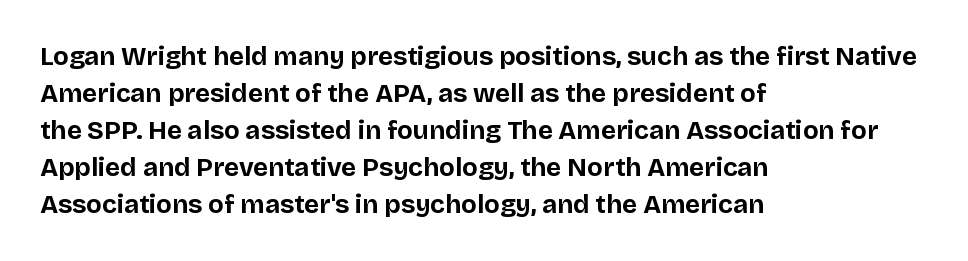
The image shows 26 px bold type, upright; set left-aligned, normal line spacing (1.42x), normal letter spacing, not underlined.
